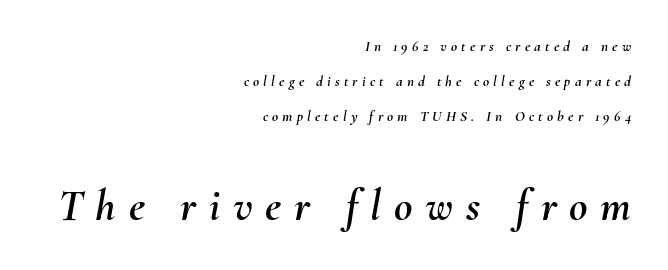
{"italic": "yes", "lean": "right", "slant_degrees": 10, "width": "normal", "stroke_contrast": "medium", "x_height": "small", "monospaced": "no", "underline": "no", "align": "right", "line_spacing": "loose", "line_spacing_ratio": 2.33, "letter_spacing": "wide", "letter_spacing_em": 0.28, "larger_block": "second", "size_ratio": 3.0, "glyph_px": 45}
